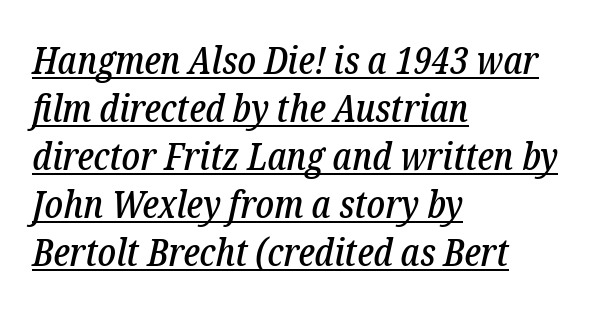
{"serif": "yes", "italic": "yes", "lean": "right", "slant_degrees": 12, "width": "condensed", "stroke_contrast": "low", "x_height": "medium", "monospaced": "no", "underline": "yes", "align": "left", "line_spacing_ratio": 1.23, "letter_spacing": "normal", "letter_spacing_em": 0.0, "glyph_px": 39}
